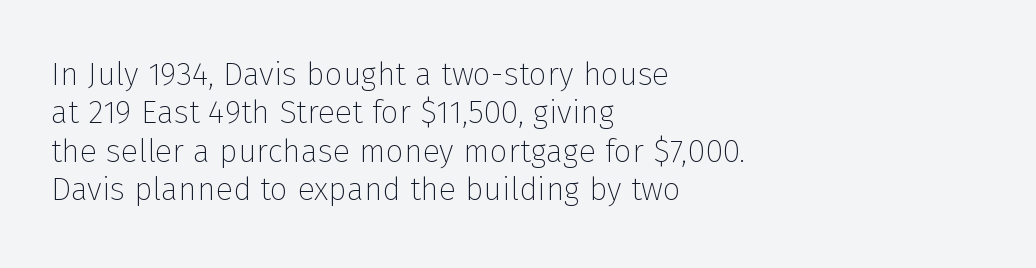
The image shows 32 px thin sans-serif type, upright; set left-aligned, line spacing 1.2x, normal letter spacing, not underlined; low stroke contrast and a medium x-height.
